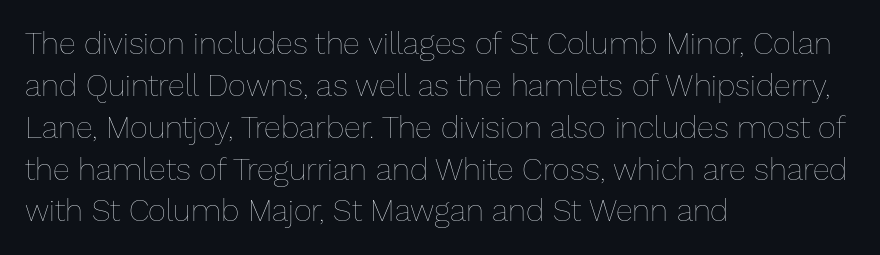
Heaviness? Minimal to ordinary, like unemphasized prose. A clean baseline with only descenders dipping below it. Think of a printed novel: that variable character pitch is what you see here. Tracking here is standard; glyphs follow each other at the usual distance. Nope, not italic — everything's standing straight.
